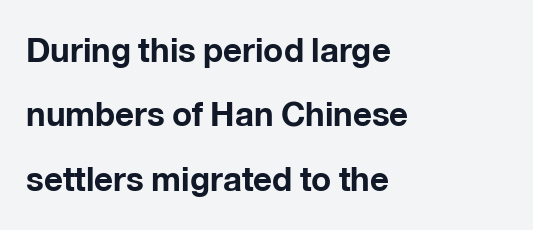
Q: Is the text bold? A: Yes.
Q: Is the text italic (slanted)? A: No, it is upright.
Q: Is the typeface a serif or a sans-serif typeface? A: Sans-serif.
Q: Is the text underlined? A: No.
Q: How is the paragraph aligned? A: Left-aligned.
Q: Is the spacing between letters normal or unusually wide? A: Normal.
Q: Is the spacing between lines tight, normal or loose? A: Loose.
Q: Width (condensed, normal, or wide)? A: Normal.
Q: Stroke contrast? A: Low.
Q: x-height? A: Medium.
Q: Monospaced? A: No.
